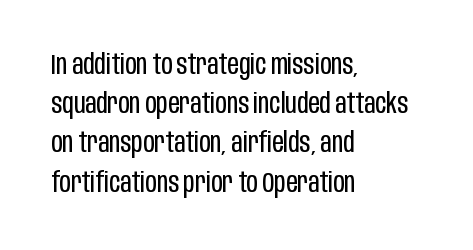
{"serif": "no", "italic": "no", "bold": "no", "weight": "regular", "width": "condensed", "stroke_contrast": "low", "x_height": "large", "monospaced": "no", "underline": "no", "align": "left", "line_spacing": "normal", "line_spacing_ratio": 1.4, "letter_spacing": "normal", "letter_spacing_em": 0.0, "glyph_px": 28}
